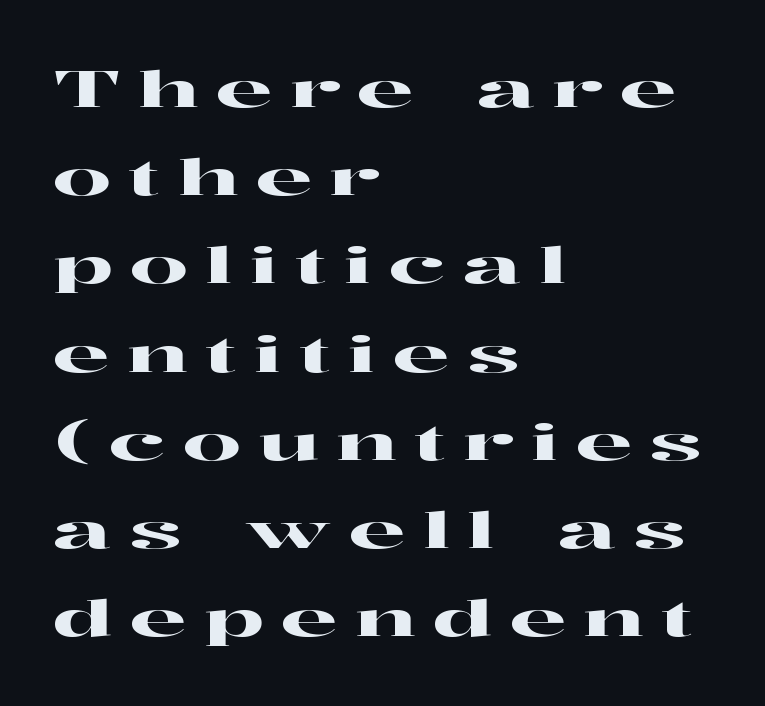
{"serif": "yes", "italic": "no", "width": "wide", "stroke_contrast": "high", "x_height": "medium", "monospaced": "no", "underline": "no", "align": "left", "line_spacing_ratio": 1.73, "letter_spacing": "wide", "letter_spacing_em": 0.34, "glyph_px": 51}
